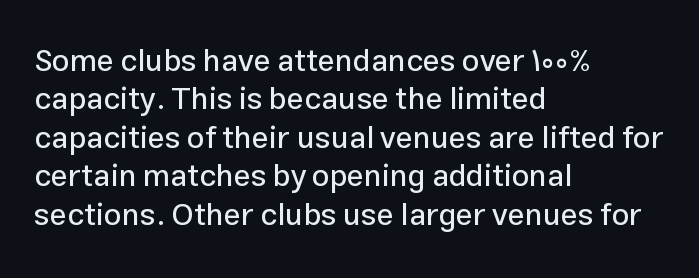
The image shows 31 px sans-serif type, upright; set left-aligned, line spacing 1.24x, normal letter spacing, not underlined; low stroke contrast and a medium x-height.
